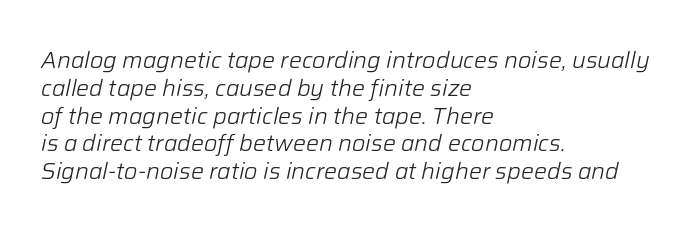
The image shows 23 px text type, italic (leaning right); set left-aligned, line spacing 1.21x, normal letter spacing, not underlined.
